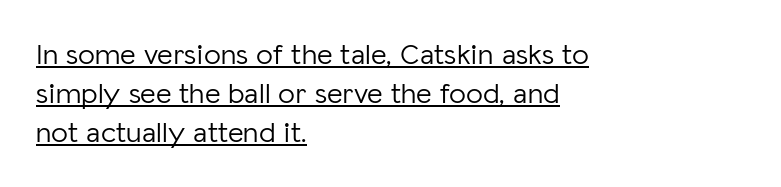
{"serif": "no", "italic": "no", "bold": "no", "weight": "light", "width": "normal", "stroke_contrast": "low", "x_height": "medium", "monospaced": "no", "underline": "yes", "align": "left", "line_spacing": "normal", "line_spacing_ratio": 1.3, "letter_spacing": "normal", "letter_spacing_em": 0.0, "glyph_px": 30}
